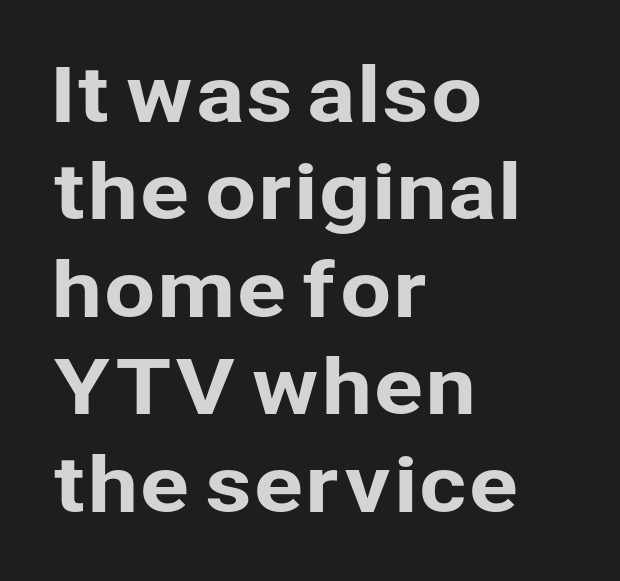
Q: Is the text italic (slanted)? A: No, it is upright.
Q: Is the typeface a serif or a sans-serif typeface? A: Sans-serif.
Q: Is the text underlined? A: No.
Q: How is the paragraph aligned? A: Left-aligned.
Q: Is the spacing between letters normal or unusually wide? A: Normal.
Q: Is the spacing between lines tight, normal or loose? A: Normal.
Q: Width (condensed, normal, or wide)? A: Normal.
Q: Stroke contrast? A: Low.
Q: x-height? A: Medium.
Q: Monospaced? A: No.
